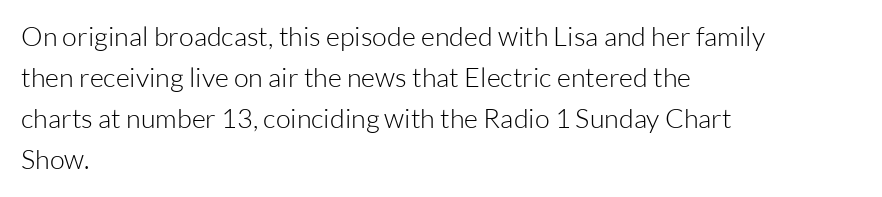
On a weight scale, this lands at 450 or below. The passage shown has conventional tracking throughout. A normal amount of white space separates one row of letters from the next. The rag falls on the right side of this text block.
